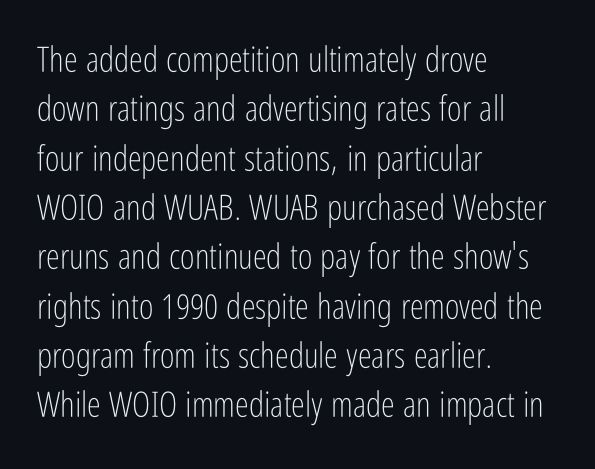
Q: Is the text bold? A: No.
Q: Is the text italic (slanted)? A: No, it is upright.
Q: Is the typeface a serif or a sans-serif typeface? A: Sans-serif.
Q: Is the text underlined? A: No.
Q: How is the paragraph aligned? A: Left-aligned.
Q: Is the spacing between letters normal or unusually wide? A: Normal.
Q: Is the spacing between lines tight, normal or loose? A: Normal.
Q: Width (condensed, normal, or wide)? A: Condensed.
Q: Stroke contrast? A: Low.
Q: x-height? A: Medium.
Q: Monospaced? A: No.
